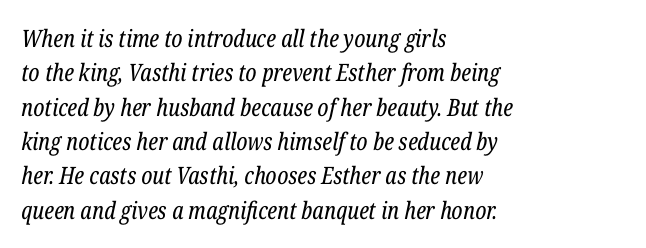
The image shows 24 px text type, italic (leaning right); set left-aligned, normal line spacing (1.43x), normal letter spacing, not underlined.
